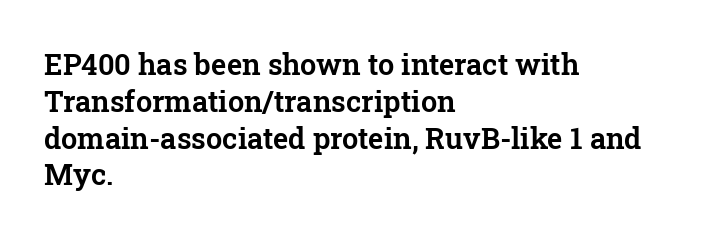
The image shows 29 px serif type, upright; set left-aligned, normal line spacing (1.27x), normal letter spacing, not underlined; low stroke contrast and a medium x-height.
